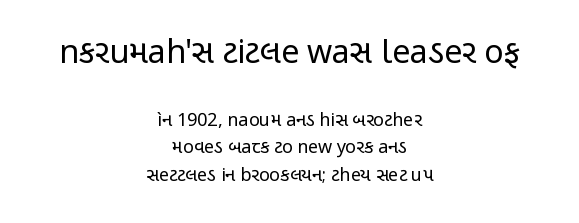
Q: Is the text bold? A: No.
Q: Is the text italic (slanted)? A: No, it is upright.
Q: Is the typeface a serif or a sans-serif typeface? A: Sans-serif.
Q: Is the text underlined? A: No.
Q: How is the paragraph aligned? A: Centered.
Q: Is the spacing between letters normal or unusually wide? A: Normal.
Q: Is the spacing between lines tight, normal or loose? A: Normal.
Q: Which block of text is set in a larger size, the first (top) or the second (bottom)? A: The first (top) one.
Q: Width (condensed, normal, or wide)? A: Condensed.
Q: Stroke contrast? A: Low.
Q: x-height? A: Medium.
Q: Monospaced? A: No.
